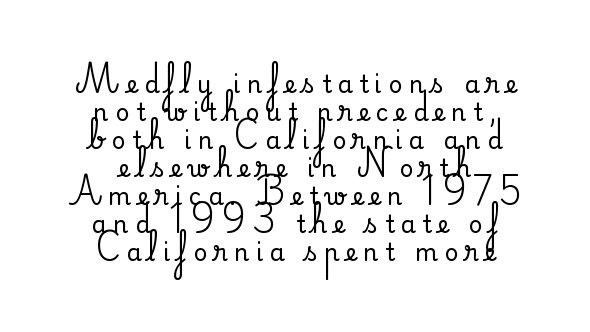
Ordinary non-slanted type is in use. Every row of glyphs is offset so its center matches the block's center. The foot of each line stays bare and open. This sample uses expanded letter spacing, leaving extra air between glyphs.
